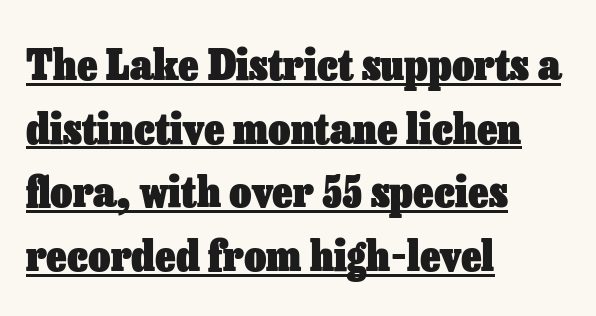
The image shows 43 px heavy type, upright; set left-aligned, normal line spacing (1.48x), normal letter spacing, underlined; low stroke contrast and a medium x-height.
